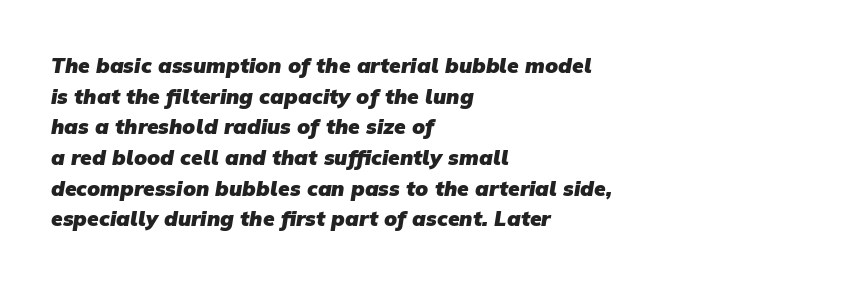
Q: Is the text bold? A: Yes.
Q: Is the text underlined? A: No.
Q: How is the paragraph aligned? A: Left-aligned.
Q: Is the spacing between letters normal or unusually wide? A: Normal.
Q: Is the spacing between lines tight, normal or loose? A: Normal.
